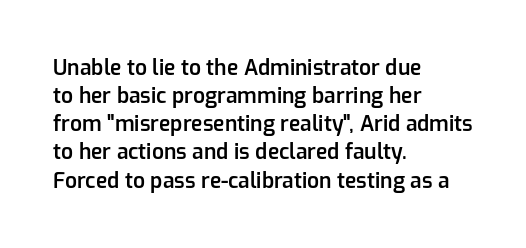
{"italic": "no", "bold": "semi", "underline": "no", "align": "left", "line_spacing": "normal", "line_spacing_ratio": 1.34, "letter_spacing": "normal", "letter_spacing_em": 0.0, "glyph_px": 21}
